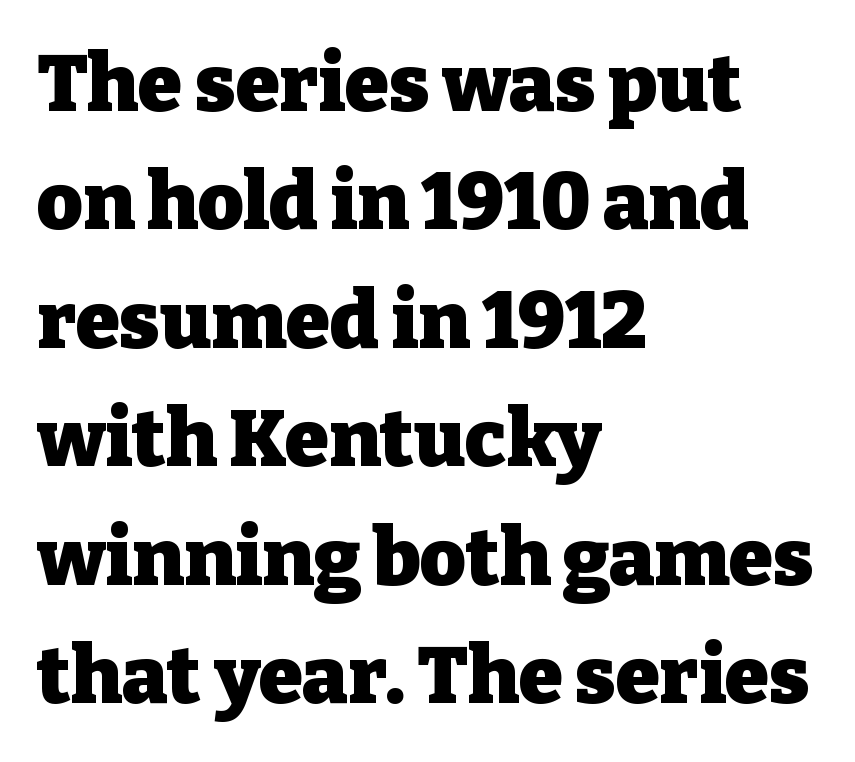
The specimen omits any rule beneath the text block's lines. Small tapered or slab feet sit at the stroke ends, so this counts as serif. The typesetting leans heavy: a genuine bold. This sample has the flowing, uneven cadence of proportional lettering. Horizontally, the lines are justified to the leading edge only.
